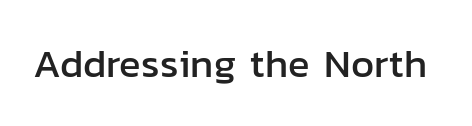
Every stem runs plumb, perpendicular to the baseline. The foot of each line stays bare and open. Here the designer chose a conventional face with non-uniform glyph widths. This rendering leaves character spacing at its baseline value.
